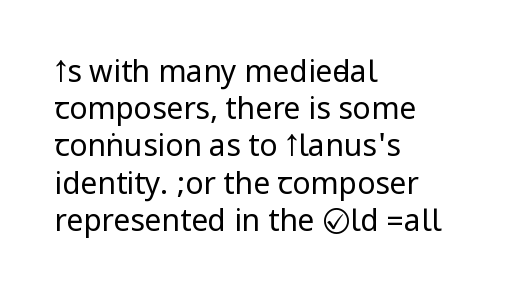
{"serif": "no", "italic": "no", "bold": "no", "weight": "regular", "width": "condensed", "stroke_contrast": "low", "underline": "no", "align": "left", "line_spacing_ratio": 1.24, "letter_spacing": "normal", "letter_spacing_em": 0.0, "glyph_px": 30}
